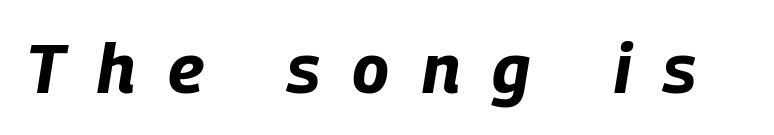
Q: Is the text bold? A: Yes.
Q: Is the text italic (slanted)? A: Yes, it leans right by about 9 degrees.
Q: Is the text underlined? A: No.
Q: Is the spacing between letters normal or unusually wide? A: Unusually wide.
Q: Width (condensed, normal, or wide)? A: Condensed.
Q: Stroke contrast? A: Low.
Q: x-height? A: Large.
Q: Monospaced? A: No.
